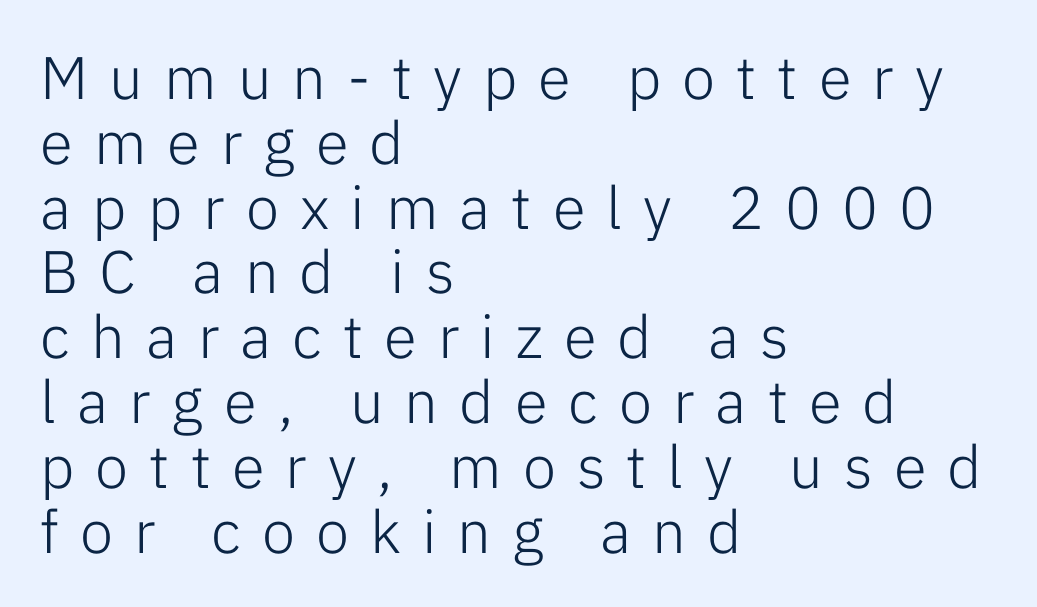
Q: Is the text bold? A: No.
Q: Is the text italic (slanted)? A: No, it is upright.
Q: Is the typeface a serif or a sans-serif typeface? A: Sans-serif.
Q: Is the text underlined? A: No.
Q: How is the paragraph aligned? A: Left-aligned.
Q: Is the spacing between letters normal or unusually wide? A: Unusually wide.
Q: Is the spacing between lines tight, normal or loose? A: Tight.
Q: Width (condensed, normal, or wide)? A: Normal.
Q: Stroke contrast? A: Low.
Q: x-height? A: Medium.
Q: Monospaced? A: No.
